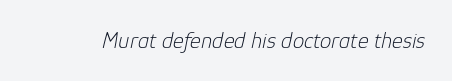
Q: Is the text bold? A: No.
Q: Is the text italic (slanted)? A: Yes, it leans right by about 12 degrees.
Q: Is the text underlined? A: No.
Q: Is the spacing between letters normal or unusually wide? A: Normal.
